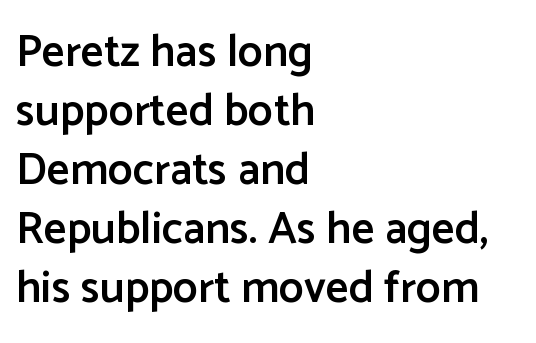
Q: Is the text bold? A: Semi-bold.
Q: Is the text italic (slanted)? A: No, it is upright.
Q: Is the typeface a serif or a sans-serif typeface? A: Sans-serif.
Q: Is the text underlined? A: No.
Q: How is the paragraph aligned? A: Left-aligned.
Q: Is the spacing between letters normal or unusually wide? A: Normal.
Q: Is the spacing between lines tight, normal or loose? A: Normal.
Q: Width (condensed, normal, or wide)? A: Normal.
Q: Stroke contrast? A: Low.
Q: x-height? A: Medium.
Q: Monospaced? A: No.
